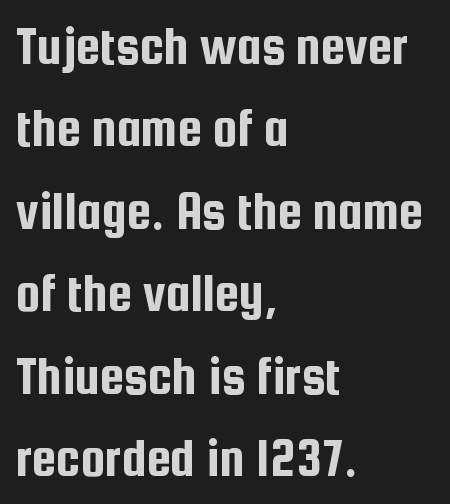
The image shows 55 px condensed sans-serif type, upright; set left-aligned, normal line spacing (1.5x), normal letter spacing, not underlined; low stroke contrast and a medium x-height.
